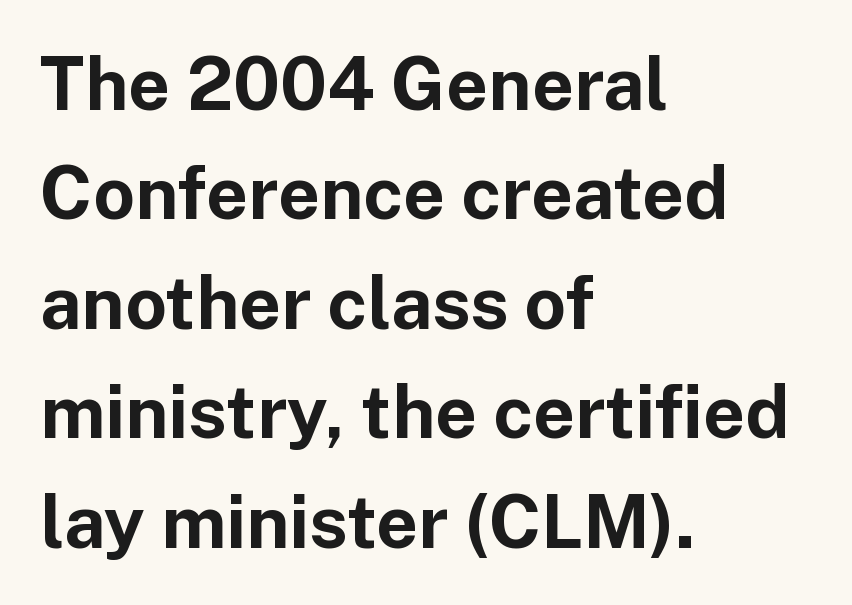
The compositor pushed each line to the left boundary. This sample keeps an unexceptional amount of space between lines. In terms of letterspacing, this is plain default setting. The letters advance in unequal steps, a hallmark of proportional type. The area under the type is left untouched. Each letter's strokes conclude bluntly, with no projecting serifs.
